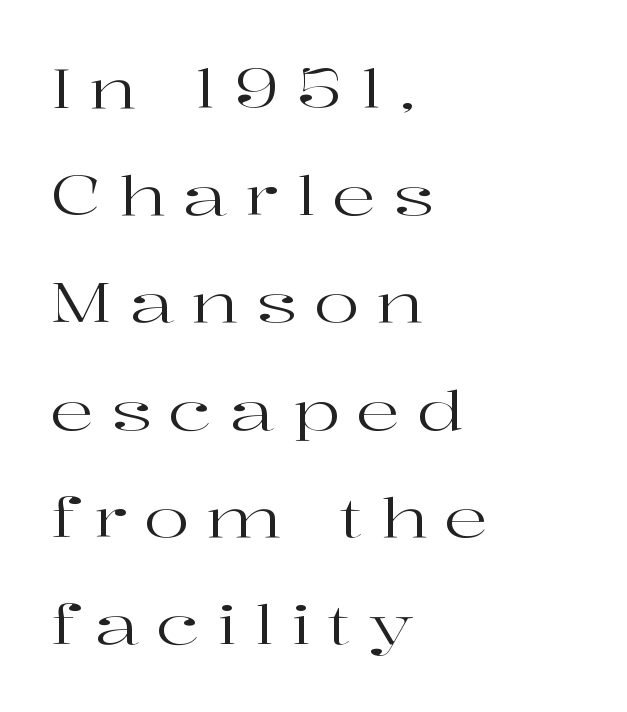
Q: Is the text bold? A: No.
Q: Is the text italic (slanted)? A: No, it is upright.
Q: Is the typeface a serif or a sans-serif typeface? A: Serif.
Q: Is the text underlined? A: No.
Q: How is the paragraph aligned? A: Left-aligned.
Q: Is the spacing between letters normal or unusually wide? A: Unusually wide.
Q: Is the spacing between lines tight, normal or loose? A: Loose.
Q: Width (condensed, normal, or wide)? A: Wide.
Q: Stroke contrast? A: High.
Q: x-height? A: Medium.
Q: Monospaced? A: No.
